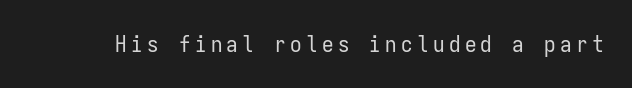
{"italic": "no", "bold": "no", "underline": "no", "glyph_px": 23}
